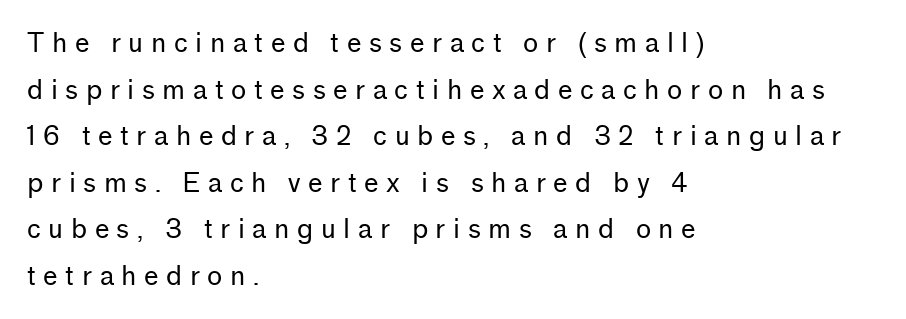
Q: Is the text bold? A: No.
Q: Is the text italic (slanted)? A: No, it is upright.
Q: Is the text underlined? A: No.
Q: How is the paragraph aligned? A: Left-aligned.
Q: Is the spacing between letters normal or unusually wide? A: Unusually wide.
